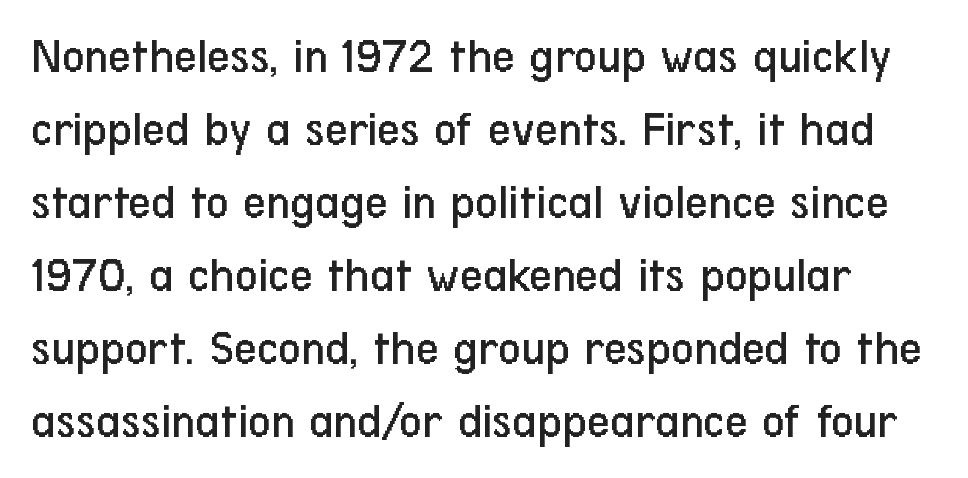
Q: Is the text bold? A: No.
Q: Is the text italic (slanted)? A: No, it is upright.
Q: Is the typeface a serif or a sans-serif typeface? A: Sans-serif.
Q: Is the text underlined? A: No.
Q: Is the spacing between letters normal or unusually wide? A: Normal.
Q: Is the spacing between lines tight, normal or loose? A: Normal.
Q: Width (condensed, normal, or wide)? A: Condensed.
Q: Stroke contrast? A: Low.
Q: x-height? A: Medium.
Q: Monospaced? A: No.
